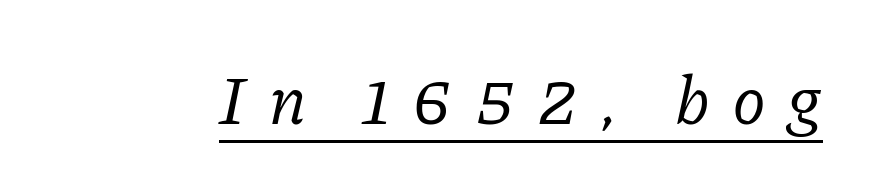
Q: Is the text bold? A: No.
Q: Is the text italic (slanted)? A: Yes, it leans right by about 11 degrees.
Q: Is the typeface a serif or a sans-serif typeface? A: Serif.
Q: Is the text underlined? A: Yes.
Q: Is the spacing between letters normal or unusually wide? A: Unusually wide.
Q: Width (condensed, normal, or wide)? A: Normal.
Q: Stroke contrast? A: Low.
Q: x-height? A: Medium.
Q: Monospaced? A: No.
